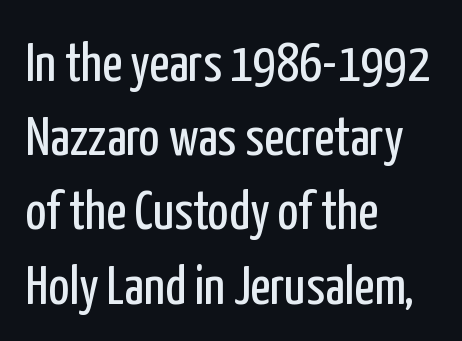
The image shows 55 px regular-weight, condensed sans-serif type, upright; set left-aligned, normal line spacing (1.35x), normal letter spacing, not underlined; low stroke contrast and a medium x-height.
